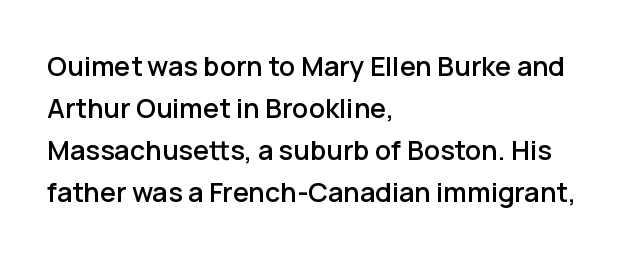
Q: Is the text italic (slanted)? A: No, it is upright.
Q: Is the text underlined? A: No.
Q: How is the paragraph aligned? A: Left-aligned.
Q: Is the spacing between letters normal or unusually wide? A: Normal.
Q: Is the spacing between lines tight, normal or loose? A: Normal.
